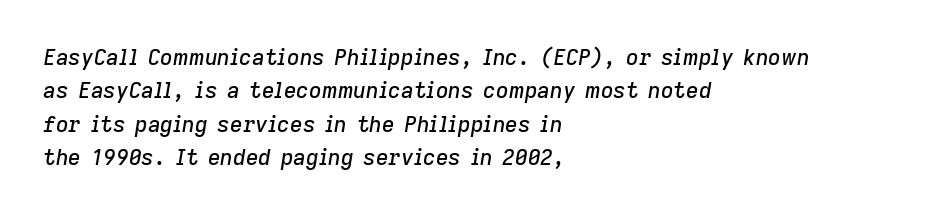
The rag falls on the right side of this text block. The tracking reads as untouched default to a designer's eye. The leading is moderate, giving the passage an even texture. Emphasis-style slanted type is in use. Check under the words: just untouched page.
